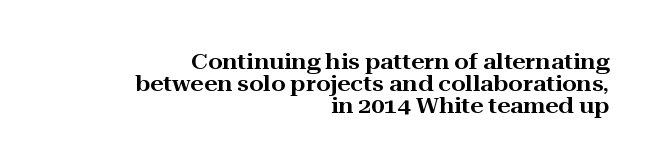
A student would call this right alignment; a typographer would say flush right, rag left. Glance below the letters and you will spot only blank space. No extra tracking has been applied to these lines. This is the regular roman posture of the typeface.
